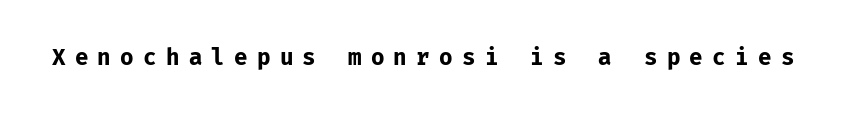
{"italic": "no", "bold": "yes", "underline": "no", "letter_spacing": "wide", "letter_spacing_em": 0.42, "glyph_px": 22}
